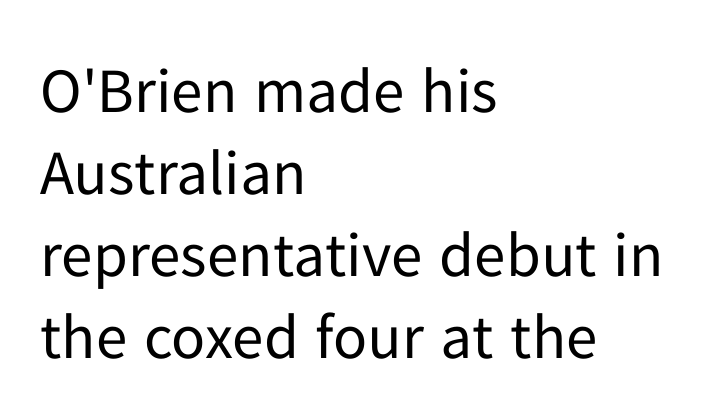
The image shows 63 px regular-weight sans-serif type, upright; set left-aligned, normal line spacing (1.3x), normal letter spacing, not underlined; low stroke contrast and a medium x-height.
